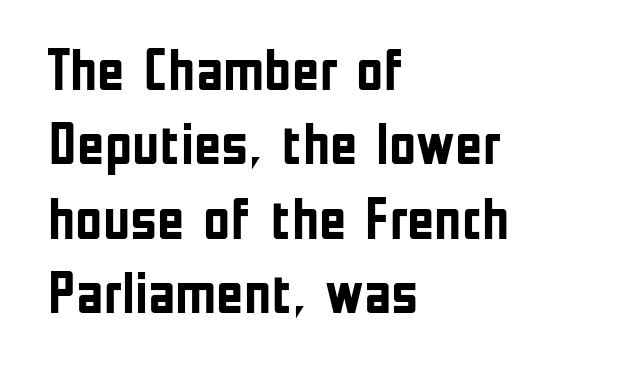
The image shows 59 px semibold, condensed sans-serif type, upright; set left-aligned, normal line spacing (1.26x), normal letter spacing, not underlined; low stroke contrast and a medium x-height.
